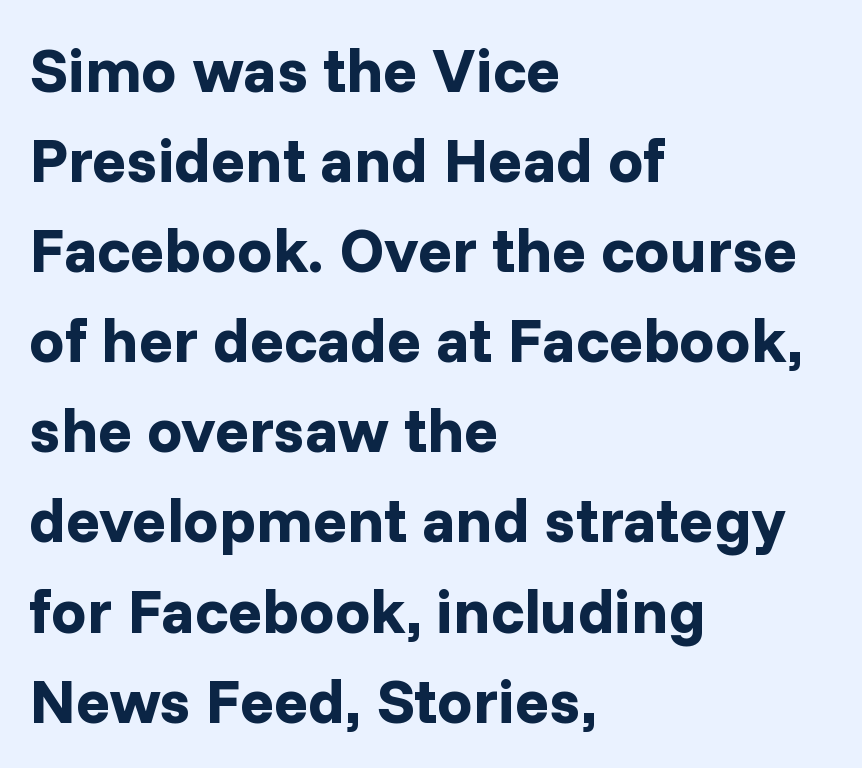
The image shows 63 px bold sans-serif type, upright; set left-aligned, normal line spacing (1.43x), normal letter spacing, not underlined; low stroke contrast and a medium x-height.
